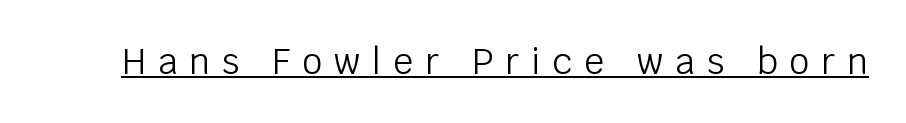
Q: Is the text bold? A: No.
Q: Is the text italic (slanted)? A: No, it is upright.
Q: Is the typeface a serif or a sans-serif typeface? A: Sans-serif.
Q: Is the text underlined? A: Yes.
Q: Is the spacing between letters normal or unusually wide? A: Unusually wide.
Q: Width (condensed, normal, or wide)? A: Normal.
Q: Stroke contrast? A: Low.
Q: x-height? A: Large.
Q: Monospaced? A: No.
